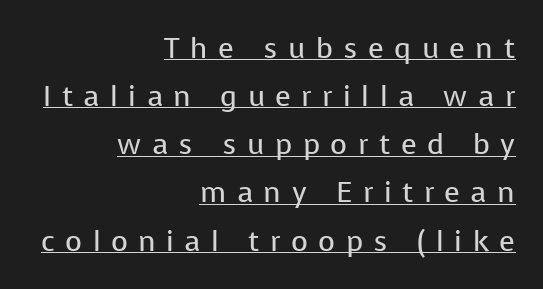
Each letter's strokes conclude bluntly, with no projecting serifs. Designer's note — italics off, roman on. One-word summary of the alignment: right. This block has exactly the height ordinary leading produces.
